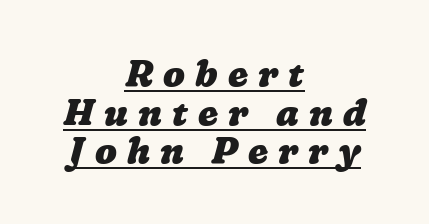
The image shows 36 px heavy, wide type; set centered, tight line spacing (1.07x), unusually wide letter spacing (+0.28 em), underlined; low stroke contrast and a medium x-height.
